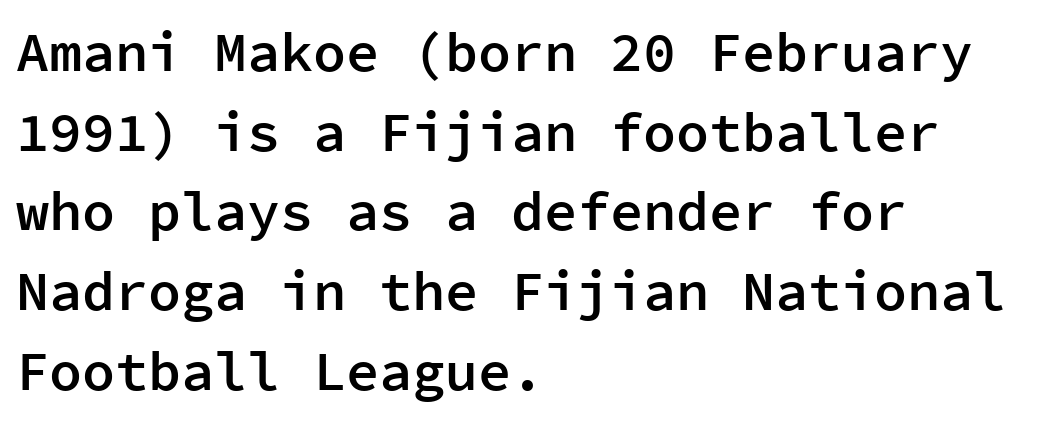
{"serif": "no", "italic": "no", "bold": "semi", "weight": "semibold", "width": "normal", "stroke_contrast": "low", "x_height": "medium", "monospaced": "yes", "underline": "no", "align": "left", "line_spacing": "normal", "line_spacing_ratio": 1.45, "letter_spacing": "normal", "letter_spacing_em": 0.0, "glyph_px": 55}
